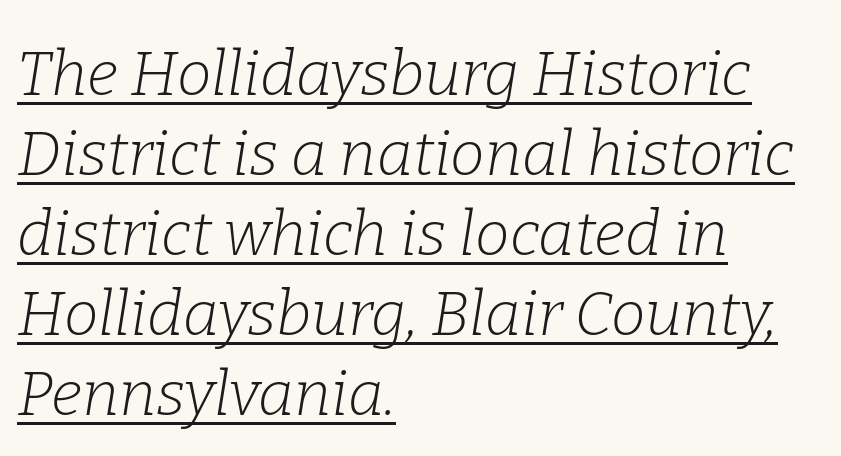
{"serif": "yes", "italic": "yes", "lean": "right", "slant_degrees": 9, "bold": "no", "weight": "light", "width": "normal", "stroke_contrast": "low", "x_height": "medium", "monospaced": "no", "underline": "yes", "align": "left", "line_spacing": "normal", "line_spacing_ratio": 1.29, "letter_spacing": "normal", "letter_spacing_em": 0.0, "glyph_px": 62}
